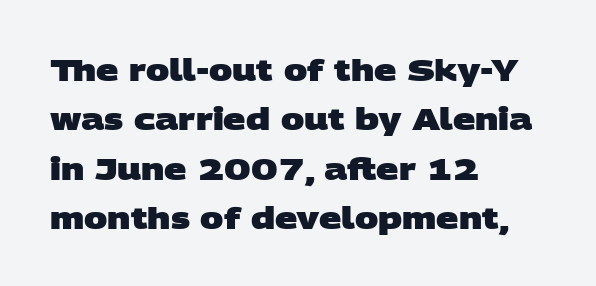
{"serif": "no", "bold": "yes", "weight": "heavy", "width": "wide", "stroke_contrast": "low", "x_height": "large", "monospaced": "no", "underline": "no", "align": "left", "line_spacing": "normal", "line_spacing_ratio": 1.59, "letter_spacing": "normal", "letter_spacing_em": 0.0, "glyph_px": 31}
